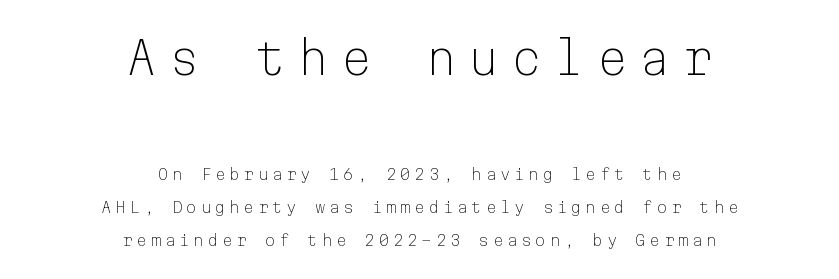
Q: Is the text bold? A: No.
Q: Is the text italic (slanted)? A: No, it is upright.
Q: Is the typeface a serif or a sans-serif typeface? A: Sans-serif.
Q: Is the text underlined? A: No.
Q: How is the paragraph aligned? A: Centered.
Q: Is the spacing between letters normal or unusually wide? A: Unusually wide.
Q: Is the spacing between lines tight, normal or loose? A: Loose.
Q: Which block of text is set in a larger size, the first (top) or the second (bottom)? A: The first (top) one.
Q: Width (condensed, normal, or wide)? A: Normal.
Q: Stroke contrast? A: Low.
Q: x-height? A: Medium.
Q: Monospaced? A: Yes.
